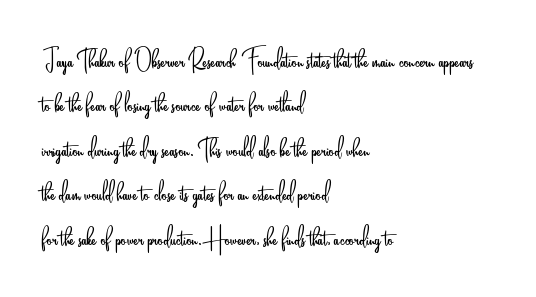
Quick note: underline off. To sum up the face: it is a sans, with no serifs. The type is set solid horizontally, with unmodified tracking.
